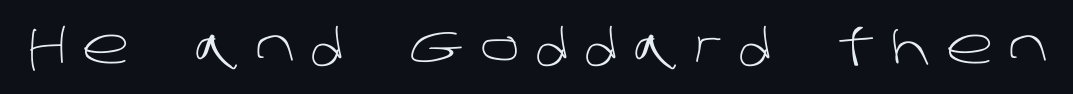
{"serif": "no", "bold": "no", "weight": "light", "width": "normal", "stroke_contrast": "low", "x_height": "large", "monospaced": "no", "underline": "no", "letter_spacing": "wide", "letter_spacing_em": 0.32, "glyph_px": 49}
